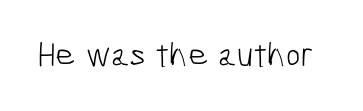
The image shows 35 px light, condensed sans-serif type; set normal letter spacing, not underlined; low stroke contrast and a medium x-height.
